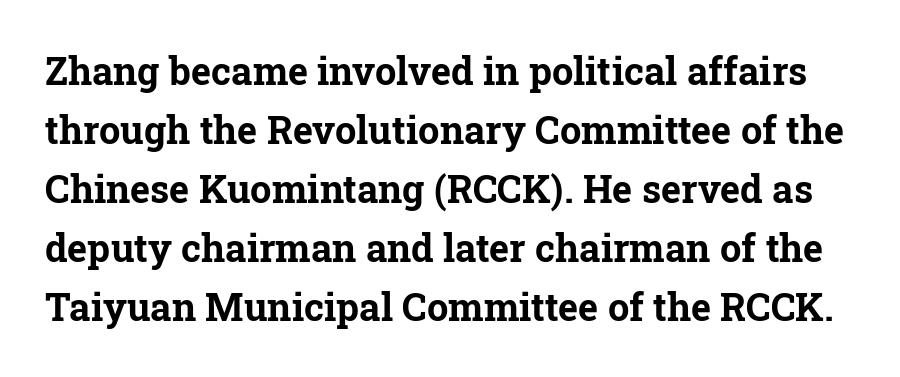
{"serif": "yes", "italic": "no", "bold": "yes", "weight": "bold", "width": "normal", "stroke_contrast": "low", "x_height": "medium", "monospaced": "no", "underline": "no", "line_spacing": "normal", "line_spacing_ratio": 1.55, "letter_spacing": "normal", "letter_spacing_em": 0.0, "glyph_px": 38}
